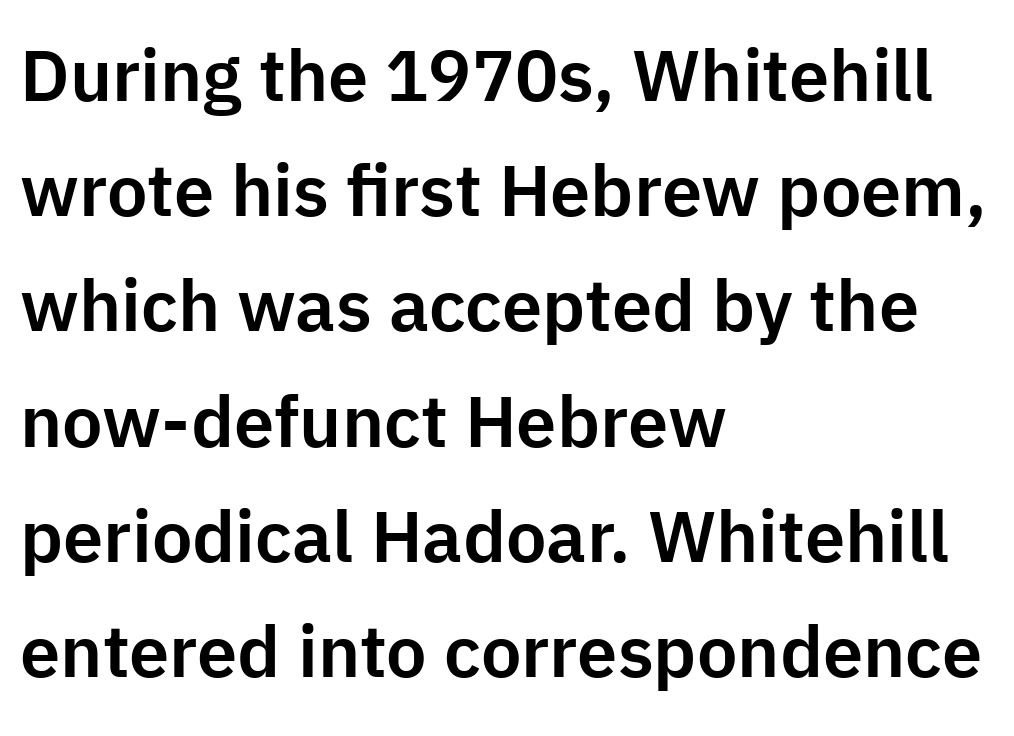
{"serif": "no", "italic": "no", "width": "normal", "stroke_contrast": "low", "x_height": "medium", "monospaced": "no", "underline": "no", "align": "left", "line_spacing": "normal", "line_spacing_ratio": 1.6, "letter_spacing": "normal", "letter_spacing_em": 0.0, "glyph_px": 72}
